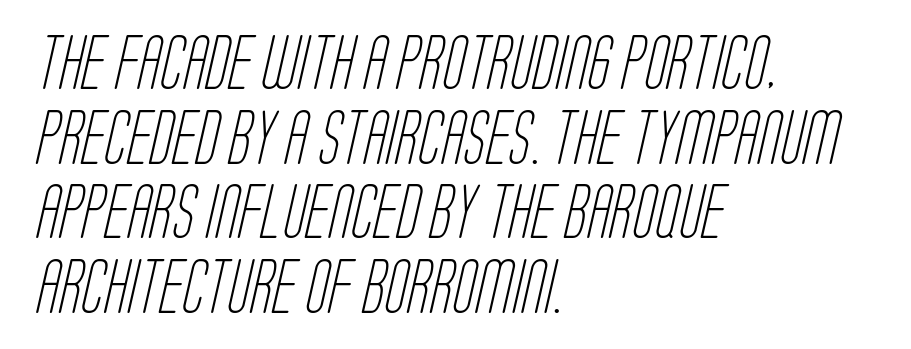
Note the varied advance widths — an 'i' is clearly narrower than an 'm'. What's the leading like? Ordinary, nothing unusual. Students, note that the glyphs here touch the page at normal intervals. Nothing sits at the stroke ends, so this counts as sans-serif. Nobody drew a line under any word here. No chunkiness to these letters — they're not bold.
